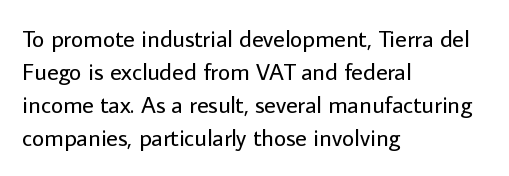
The image shows 24 px text type, upright; set left-aligned, normal line spacing (1.38x), normal letter spacing, not underlined.
